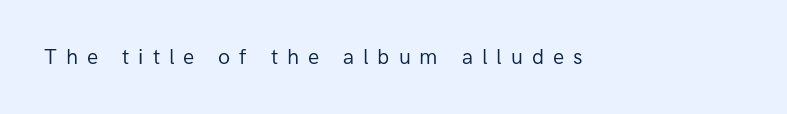
Q: Is the text bold? A: No.
Q: Is the text italic (slanted)? A: No, it is upright.
Q: Is the text underlined? A: No.
Q: Is the spacing between letters normal or unusually wide? A: Unusually wide.
